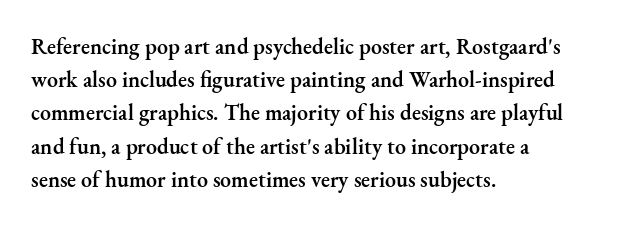
The image shows 22 px text type, upright; set left-aligned, normal line spacing (1.51x), normal letter spacing, not underlined.
